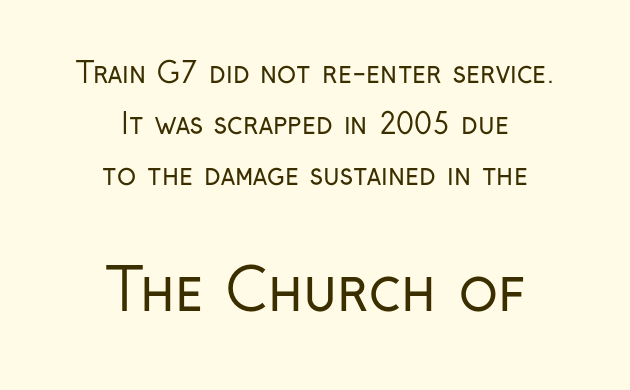
The image shows 57 px regular-weight, condensed sans-serif type, upright; set centered, line spacing 1.83x, normal letter spacing, not underlined; the second (bottom) block is 2.04x larger; low stroke contrast and a medium x-height.
